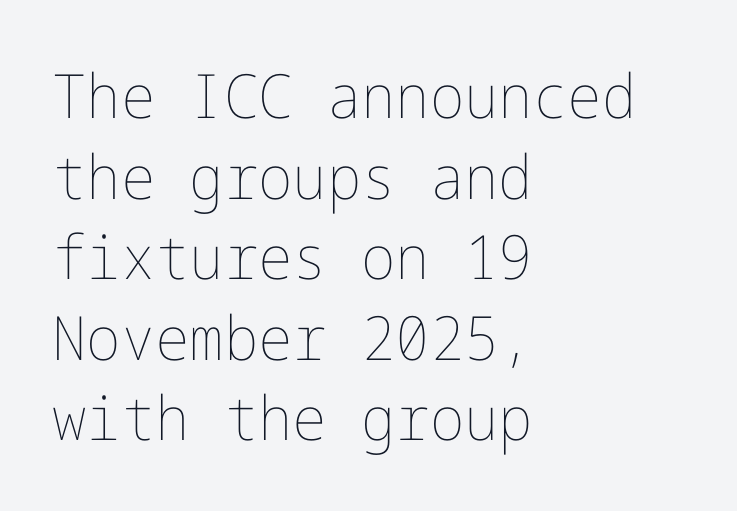
The image shows 61 px thin type, upright; set left-aligned, normal line spacing (1.32x), normal letter spacing, not underlined; low stroke contrast and a medium x-height.
